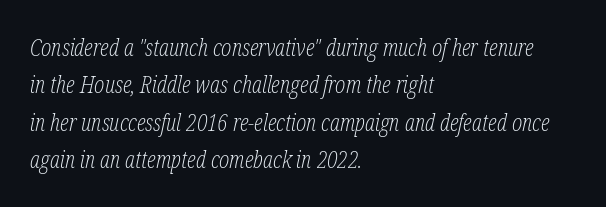
{"italic": "yes", "lean": "right", "slant_degrees": 12, "bold": "no", "underline": "no", "align": "left", "line_spacing": "normal", "line_spacing_ratio": 1.56, "letter_spacing": "normal", "letter_spacing_em": 0.0, "glyph_px": 24}
